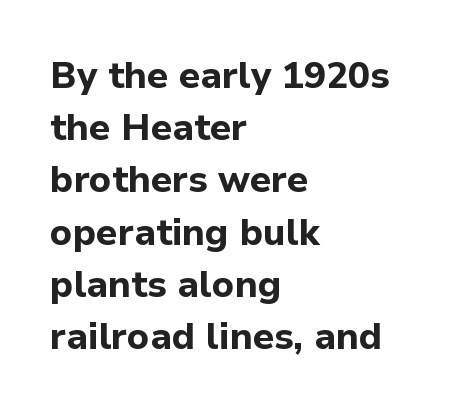
The image shows 37 px bold sans-serif type, upright; set left-aligned, normal line spacing (1.41x), normal letter spacing, not underlined; low stroke contrast and a medium x-height.
